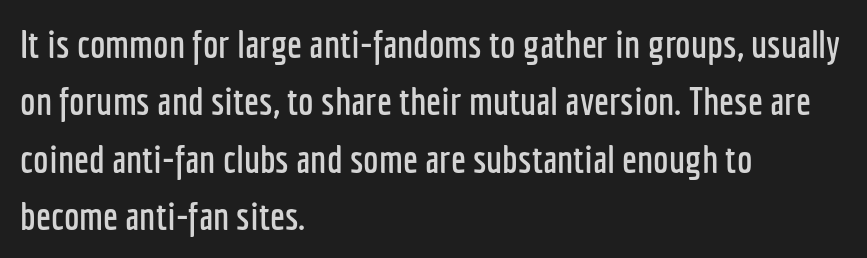
The image shows 39 px condensed sans-serif type, upright; set left-aligned, normal line spacing (1.47x), normal letter spacing, not underlined; low stroke contrast and a medium x-height.
